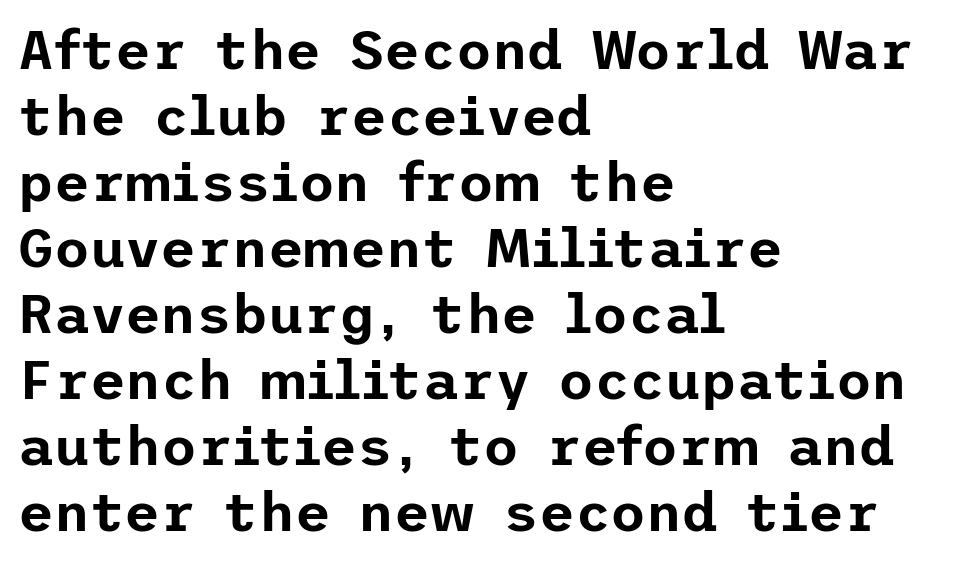
Beneath every word, the page is bare. The font family rendered here belongs to the sans-serif group. Do the letters lean? They stand straight. Teacher's note: observe the even left margin — that is flush-left alignment.
